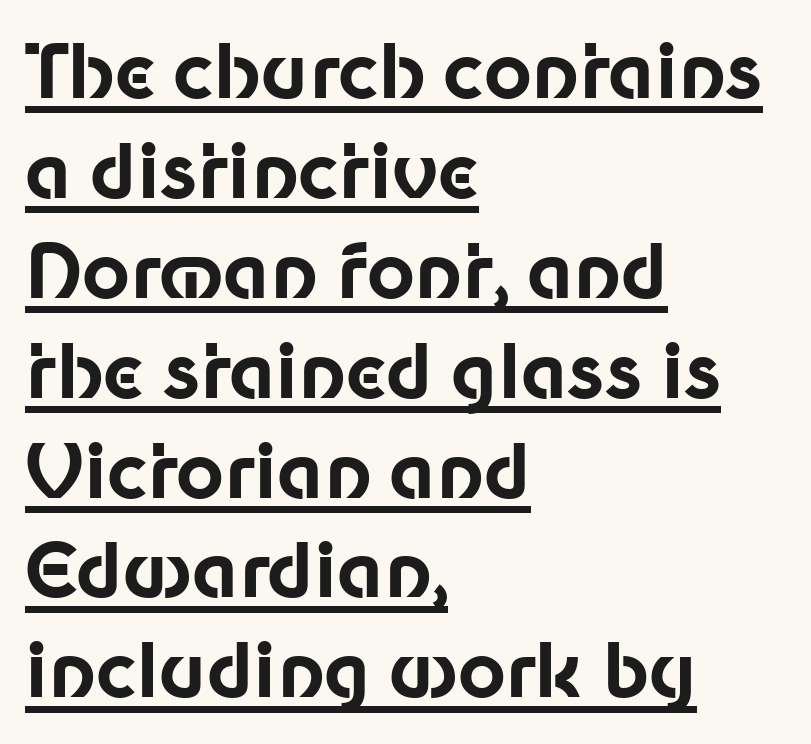
The image shows 74 px bold sans-serif type, upright; set left-aligned, normal line spacing (1.35x), normal letter spacing, underlined; low stroke contrast and a medium x-height.
